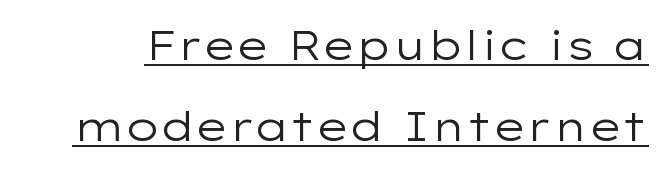
{"serif": "no", "italic": "no", "bold": "no", "weight": "regular", "width": "wide", "stroke_contrast": "low", "x_height": "medium", "monospaced": "no", "underline": "yes", "line_spacing": "loose", "line_spacing_ratio": 1.97, "letter_spacing": "normal", "letter_spacing_em": 0.0, "glyph_px": 41}
